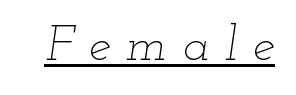
Q: Is the text bold? A: No.
Q: Is the text italic (slanted)? A: Yes, it leans right by about 12 degrees.
Q: Is the text underlined? A: Yes.
Q: Is the spacing between letters normal or unusually wide? A: Unusually wide.
Q: Width (condensed, normal, or wide)? A: Wide.
Q: Stroke contrast? A: Low.
Q: x-height? A: Small.
Q: Monospaced? A: No.
